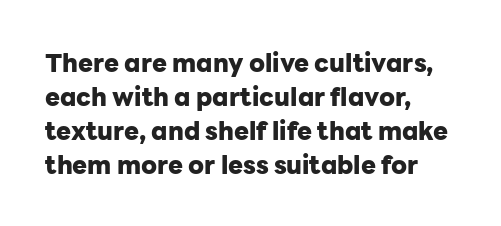
The image shows 25 px bold type, upright; set left-aligned, normal line spacing (1.36x), normal letter spacing, not underlined.
